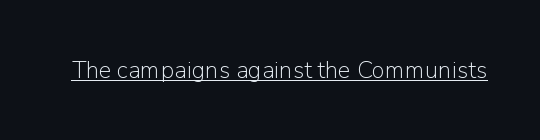
Underlined type. When letters stand straight like this, we call the style roman or upright. The line texture is even and compact thanks to regular tracking. The strokes carry an ordinary text weight at most.
